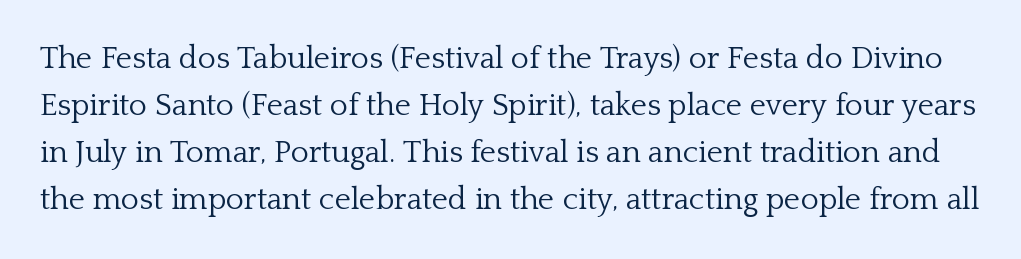
Q: Is the text bold? A: No.
Q: Is the text italic (slanted)? A: No, it is upright.
Q: Is the typeface a serif or a sans-serif typeface? A: Serif.
Q: Is the text underlined? A: No.
Q: Is the spacing between letters normal or unusually wide? A: Normal.
Q: Is the spacing between lines tight, normal or loose? A: Normal.
Q: Width (condensed, normal, or wide)? A: Normal.
Q: Stroke contrast? A: Low.
Q: x-height? A: Medium.
Q: Monospaced? A: No.
